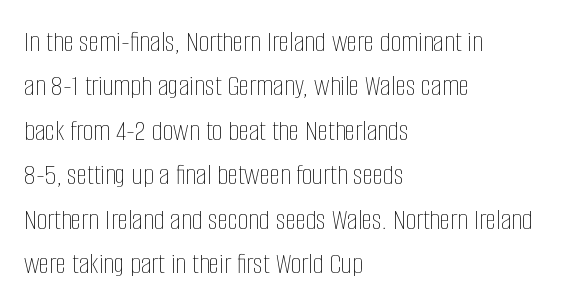
{"italic": "no", "bold": "no", "weight": "thin", "width": "condensed", "stroke_contrast": "low", "x_height": "large", "monospaced": "no", "underline": "no", "align": "left", "line_spacing": "normal", "line_spacing_ratio": 1.48, "letter_spacing": "normal", "letter_spacing_em": 0.0, "glyph_px": 30}
